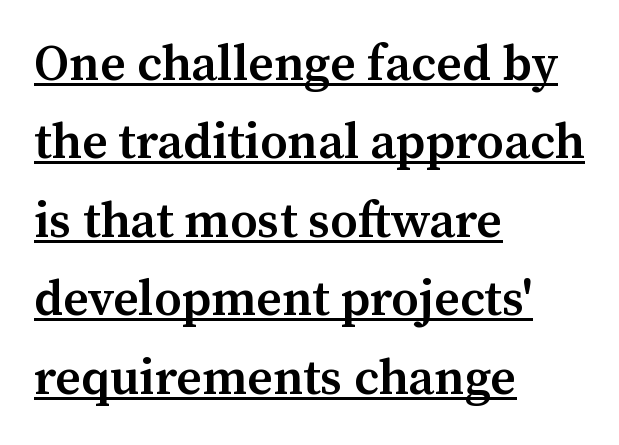
The rendering uses natural spacing where letterforms have individual widths. Honestly, the row spacing looks completely unremarkable. The tracking reads as untouched default to a designer's eye. Beneath each row of characters lies a ruled line.
